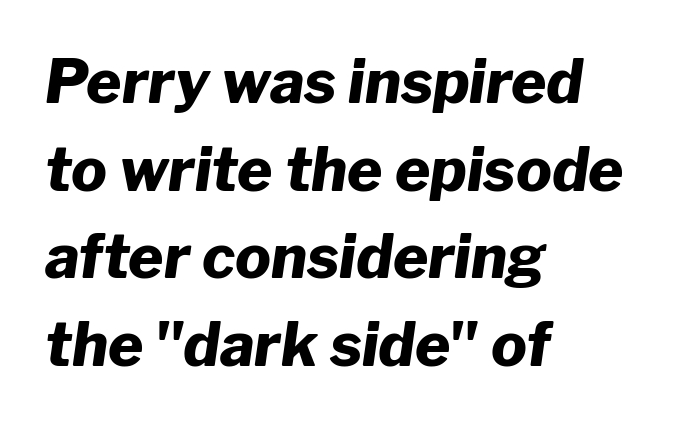
Q: Is the text bold? A: Yes.
Q: Is the text italic (slanted)? A: Yes, it leans right by about 8 degrees.
Q: Is the text underlined? A: No.
Q: How is the paragraph aligned? A: Left-aligned.
Q: Is the spacing between letters normal or unusually wide? A: Normal.
Q: Is the spacing between lines tight, normal or loose? A: Normal.
Q: Width (condensed, normal, or wide)? A: Normal.
Q: Stroke contrast? A: Low.
Q: x-height? A: Medium.
Q: Monospaced? A: No.
